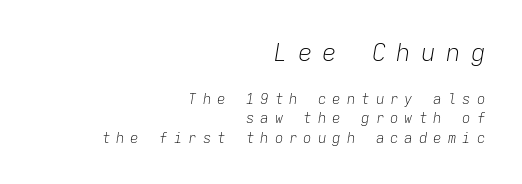
A flush-right, rag-left setting is used for this passage. No heavy texture on the line: the type isn't bold. Leading: standard. The axis of the letterforms is tilted away from vertical. Caption: upper text group enlarged, lower text group reduced. No word sits above an underline.
